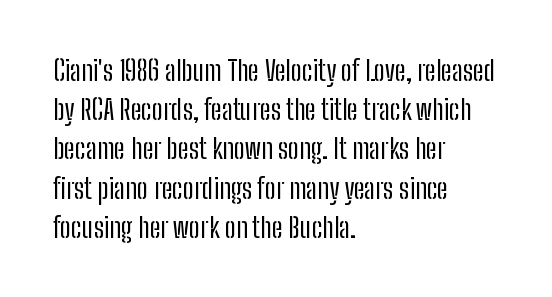
This rendering features lettering with no underline. The typeface chosen for these lines omits serifs. This sample is left-justified, so line endings fall wherever the words run out. Students, note that the glyphs here touch the page at normal intervals. Rendered with straight, roman letterforms. Vertically, the passage feels balanced, rows spaced as you'd expect.
